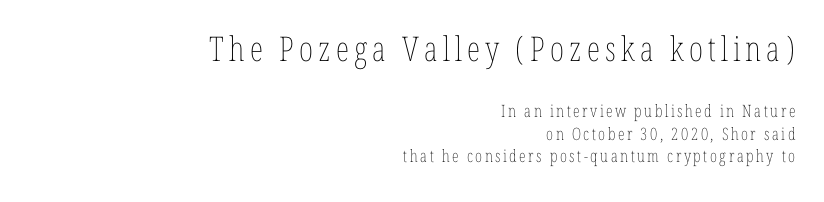
The designer gave the opening block more size than the closing block. Spacing verdict: proportional, widths tailored to each character. Whoever set this chose a conventional vertical rhythm. Heft: none added — not bold. The font's upright variant was chosen for this text. Right-aligned paragraph, ragged on the left.
